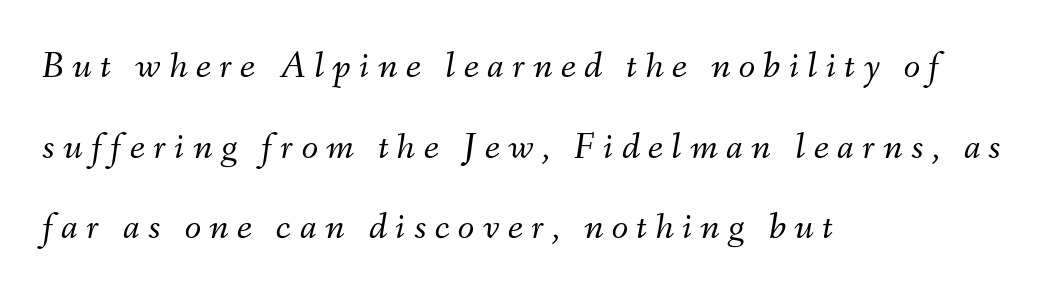
The image shows 38 px light type, italic (leaning right); set left-aligned, loose line spacing (2.12x), unusually wide letter spacing (+0.22 em), not underlined; medium stroke contrast and a small x-height.
